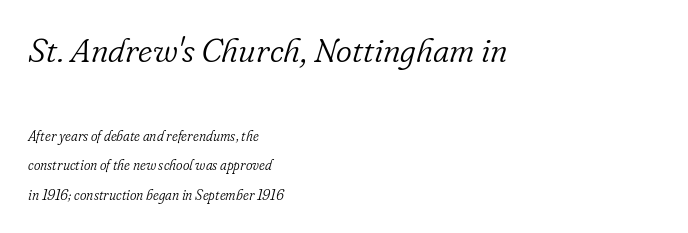
{"serif": "yes", "italic": "yes", "lean": "right", "slant_degrees": 16, "bold": "no", "weight": "light", "width": "normal", "stroke_contrast": "low", "x_height": "small", "monospaced": "no", "underline": "no", "align": "left", "line_spacing": "loose", "line_spacing_ratio": 2.11, "letter_spacing": "normal", "letter_spacing_em": 0.0, "larger_block": "first", "size_ratio": 2.43, "glyph_px": 34}
